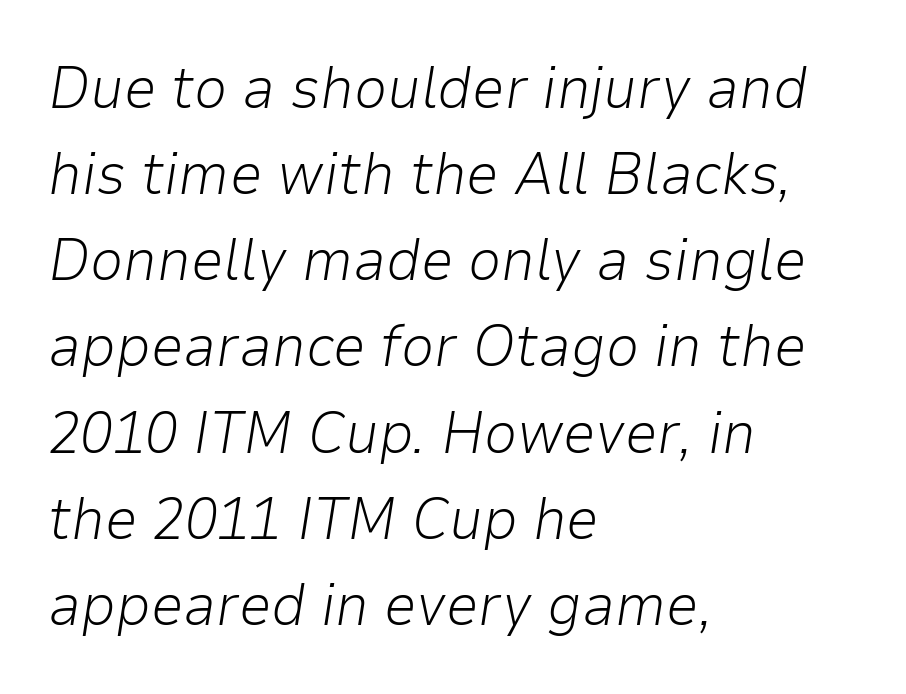
{"italic": "yes", "lean": "right", "slant_degrees": 9, "bold": "no", "weight": "light", "width": "normal", "stroke_contrast": "low", "x_height": "medium", "monospaced": "no", "underline": "no", "align": "left", "line_spacing": "normal", "line_spacing_ratio": 1.46, "letter_spacing": "normal", "letter_spacing_em": 0.0, "glyph_px": 59}
